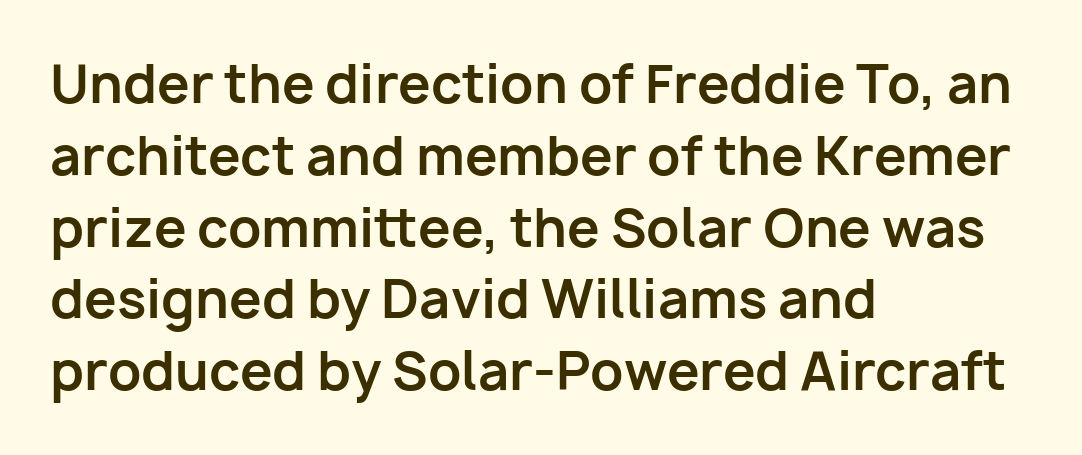
Q: Is the text bold? A: Yes.
Q: Is the text italic (slanted)? A: No, it is upright.
Q: Is the typeface a serif or a sans-serif typeface? A: Sans-serif.
Q: Is the text underlined? A: No.
Q: How is the paragraph aligned? A: Left-aligned.
Q: Is the spacing between letters normal or unusually wide? A: Normal.
Q: Is the spacing between lines tight, normal or loose? A: Normal.
Q: Width (condensed, normal, or wide)? A: Normal.
Q: Stroke contrast? A: Low.
Q: x-height? A: Medium.
Q: Monospaced? A: No.
